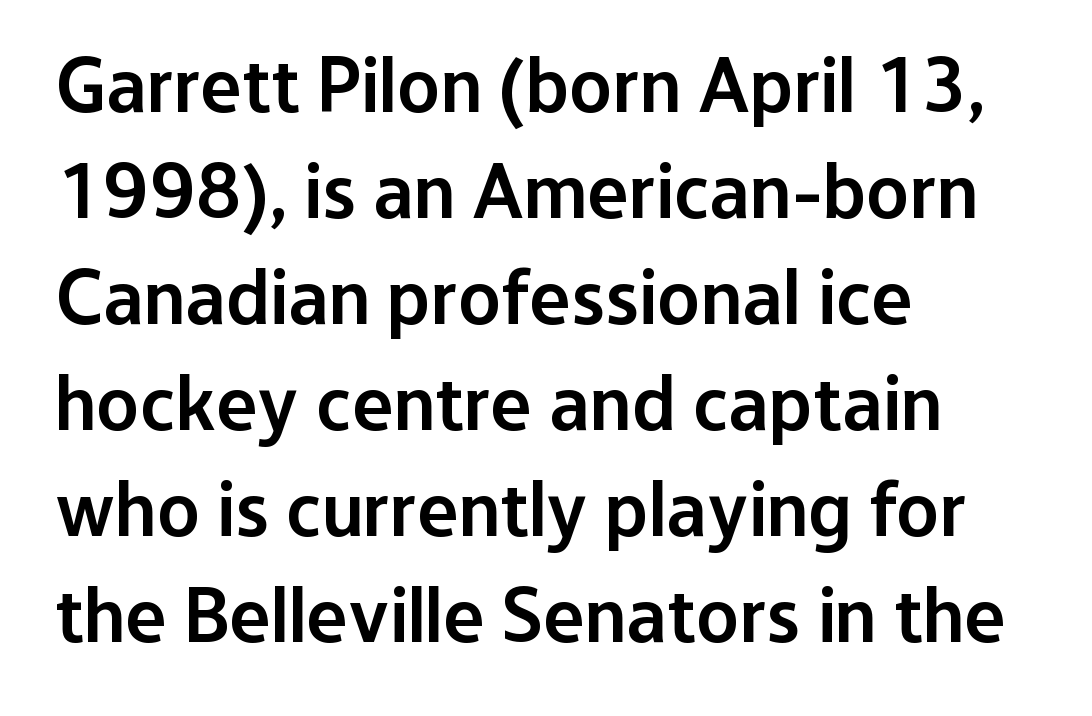
The image shows 78 px semibold sans-serif type, upright; set left-aligned, normal line spacing (1.36x), normal letter spacing, not underlined; low stroke contrast and a medium x-height.
